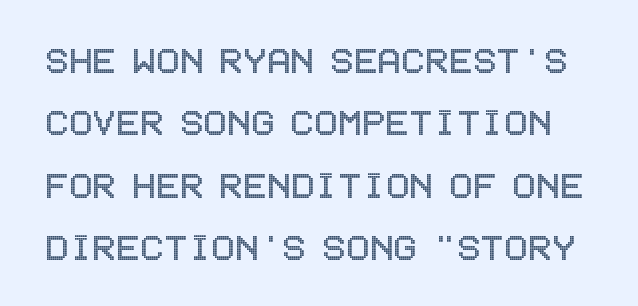
{"italic": "no", "width": "condensed", "x_height": "large", "underline": "no", "line_spacing": "normal", "line_spacing_ratio": 1.42, "letter_spacing": "normal", "letter_spacing_em": 0.0, "glyph_px": 44}
